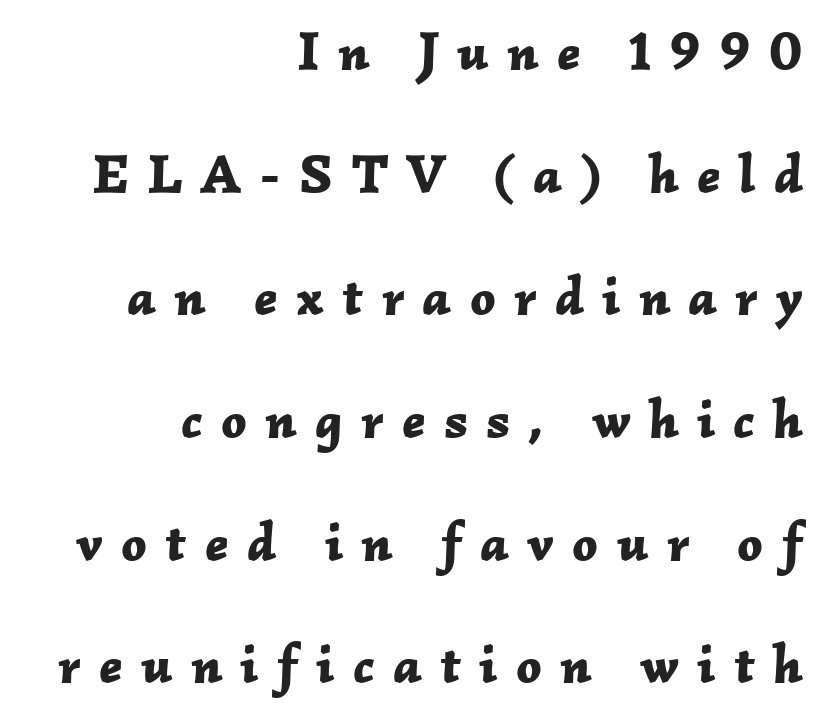
The image shows 55 px bold type, italic (leaning right); set right-aligned, loose line spacing (2.23x), unusually wide letter spacing (+0.33 em), not underlined; low stroke contrast and a medium x-height.
